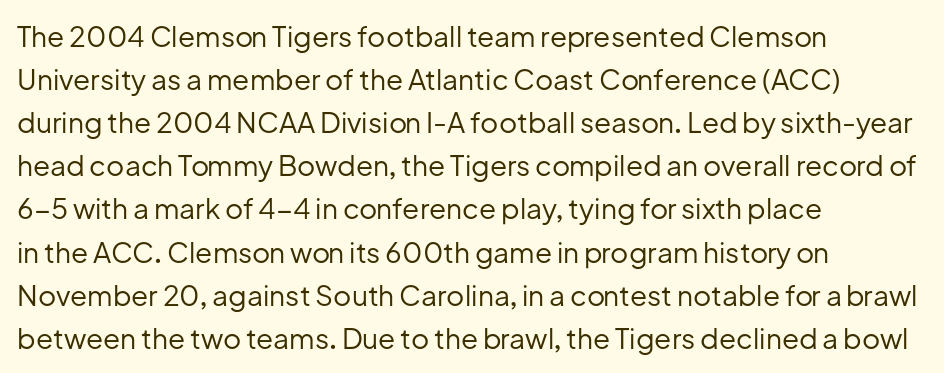
{"serif": "no", "italic": "no", "bold": "no", "weight": "regular", "width": "normal", "stroke_contrast": "low", "x_height": "medium", "monospaced": "no", "underline": "no", "align": "left", "line_spacing": "normal", "line_spacing_ratio": 1.54, "letter_spacing": "normal", "letter_spacing_em": 0.0, "glyph_px": 28}
